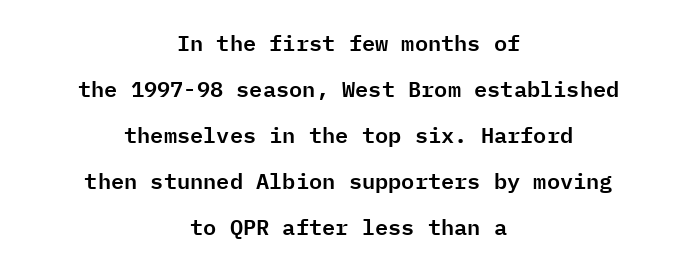
The image shows 22 px text type, upright; set centered, loose line spacing (2.09x), normal letter spacing, not underlined.
